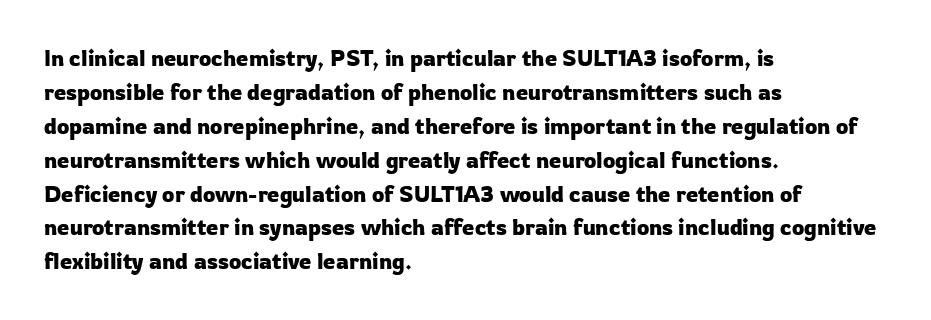
Inter-character spacing is left at the font's built-in metrics. A bare baseline throughout the passage. The typography opts for an upright posture over an oblique one. Casual observation: everything's shoved over to the left.
